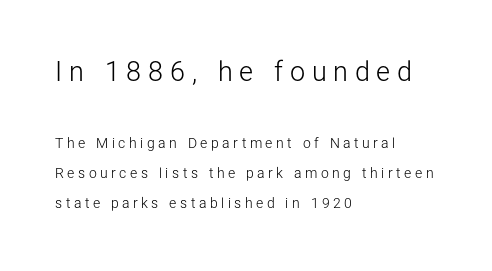
{"italic": "no", "bold": "no", "underline": "no", "align": "left", "line_spacing": "loose", "line_spacing_ratio": 2.16, "letter_spacing": "wide", "letter_spacing_em": 0.25, "larger_block": "first", "size_ratio": 1.93, "glyph_px": 27}
